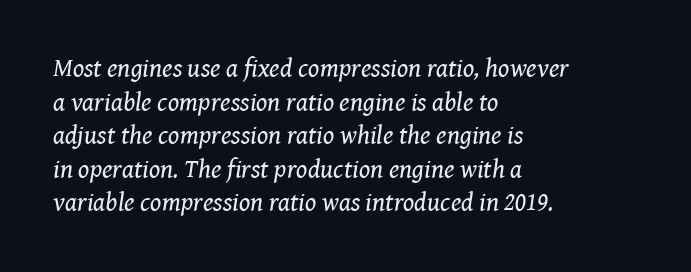
Horizontally, the lines are justified to the leading edge only. The lettering tilts uniformly, giving the passage an italic look. The rendering uses a moderate line-height, typical for paragraphs. Is the letter spacing exaggerated? No — it looks like the ordinary default. A quiet, ordinary-to-light weight characterises the typeface. The zone under the glyphs is completely vacant.
